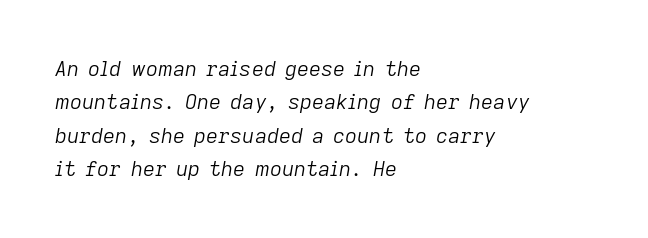
Anything drawn beneath the words? Only blank space. A typesetter would mark this as italic. In terms of letterspacing, this is plain default setting. These lines are set flush left with a ragged right edge.
